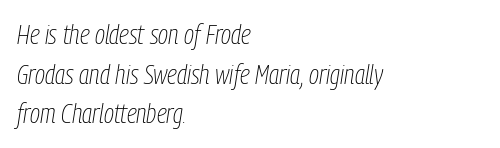
Q: Is the text bold? A: No.
Q: Is the text italic (slanted)? A: Yes, it leans right by about 9 degrees.
Q: Is the text underlined? A: No.
Q: How is the paragraph aligned? A: Left-aligned.
Q: Is the spacing between letters normal or unusually wide? A: Normal.
Q: Is the spacing between lines tight, normal or loose? A: Normal.
